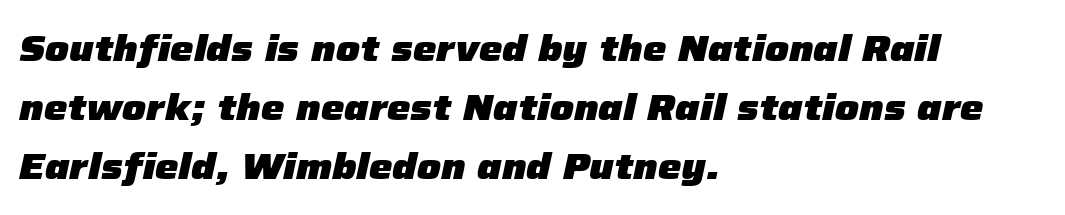
Q: Is the text bold? A: Yes.
Q: Is the text italic (slanted)? A: Yes, it leans right by about 12 degrees.
Q: Is the text underlined? A: No.
Q: How is the paragraph aligned? A: Left-aligned.
Q: Is the spacing between letters normal or unusually wide? A: Normal.
Q: Is the spacing between lines tight, normal or loose? A: Normal.
Q: Width (condensed, normal, or wide)? A: Normal.
Q: Stroke contrast? A: Low.
Q: x-height? A: Medium.
Q: Monospaced? A: No.
